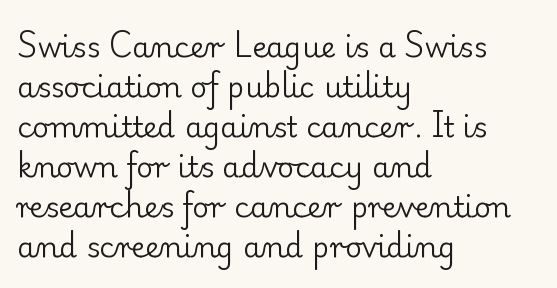
{"serif": "yes", "italic": "no", "bold": "no", "weight": "regular", "width": "normal", "stroke_contrast": "low", "x_height": "small", "monospaced": "no", "underline": "no", "align": "left", "line_spacing": "normal", "line_spacing_ratio": 1.38, "letter_spacing": "normal", "letter_spacing_em": 0.0, "glyph_px": 29}
